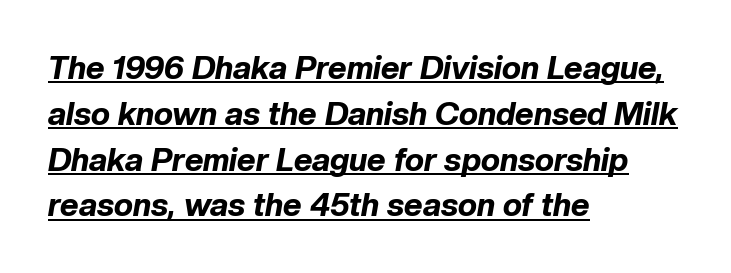
The image shows 32 px bold type, italic (leaning right); set left-aligned, normal line spacing (1.43x), normal letter spacing, underlined; low stroke contrast and a medium x-height.
